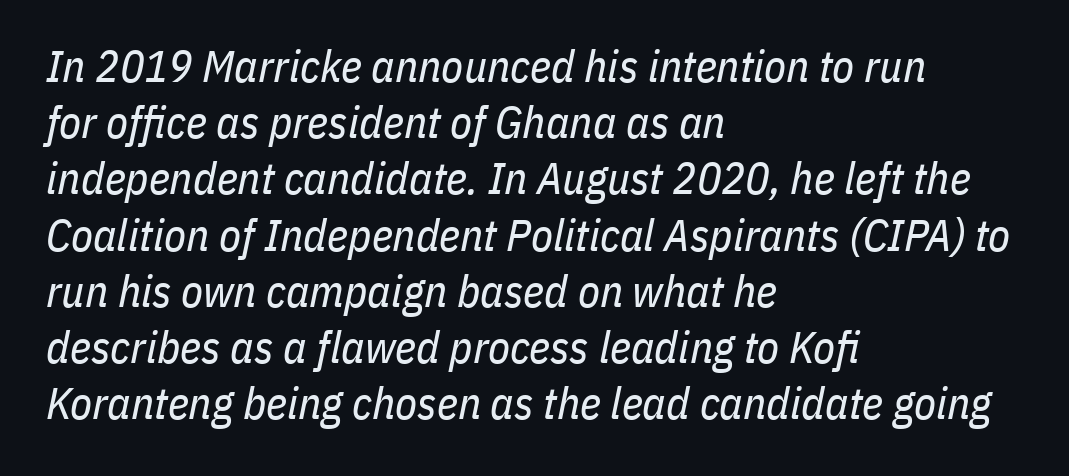
One-word summary of the alignment: left. Would a proofreader flag this as italicized? Yes. Default kerning and tracking; the words read as compact shapes. The area under the type is left untouched. Does the leading feel generous? No, just average.
